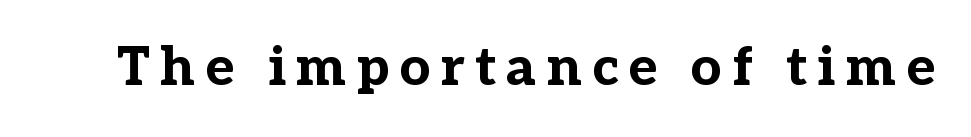
{"serif": "yes", "italic": "no", "bold": "yes", "weight": "bold", "width": "normal", "stroke_contrast": "low", "x_height": "medium", "monospaced": "no", "underline": "no", "glyph_px": 54}
